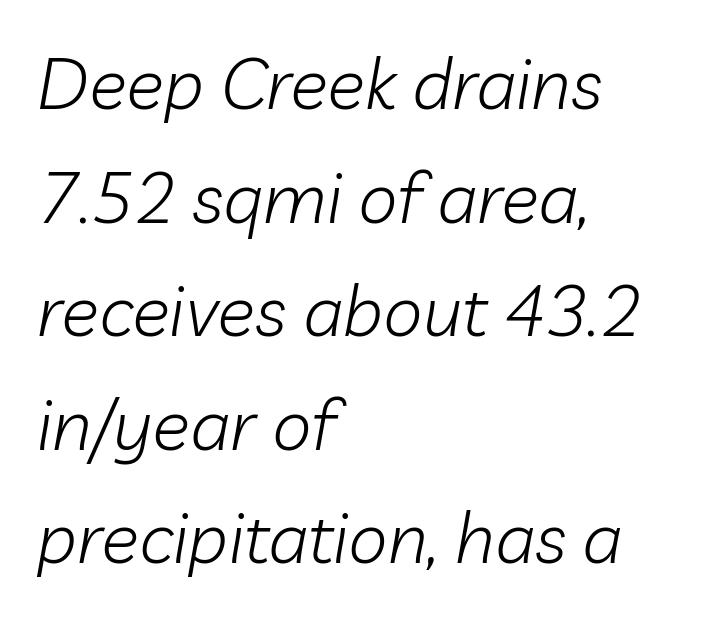
Reading down the column, the eye jumps a familiar distance to each next line. This sample uses an oblique cut, with every glyph tilted off the vertical. Here the glyphs are tracked normally, forming tight word shapes. Descenders hang freely into open space.
